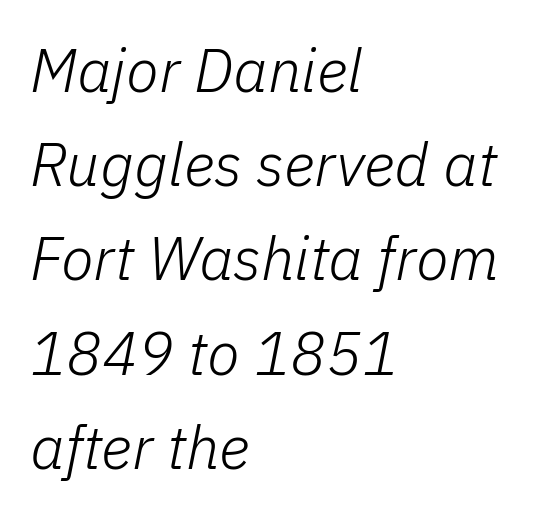
{"italic": "yes", "lean": "right", "slant_degrees": 11, "bold": "no", "weight": "light", "width": "normal", "stroke_contrast": "low", "x_height": "medium", "monospaced": "no", "underline": "no", "align": "left", "line_spacing": "normal", "line_spacing_ratio": 1.57, "letter_spacing": "normal", "letter_spacing_em": 0.0, "glyph_px": 60}
